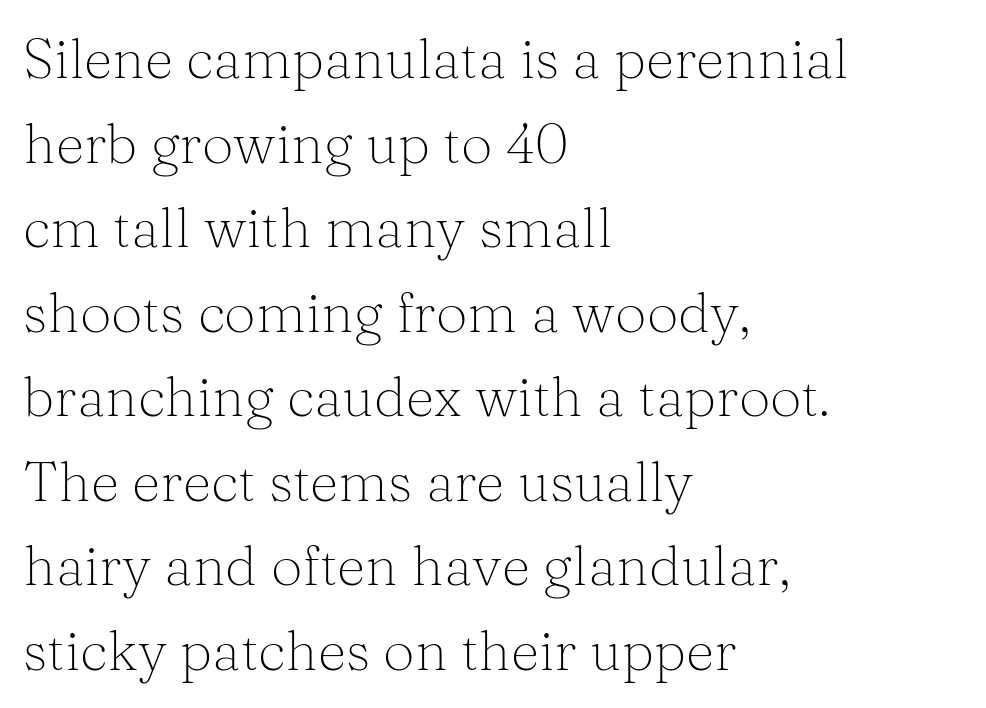
The image shows 56 px light serif type, upright; set left-aligned, normal line spacing (1.51x), normal letter spacing, not underlined; medium stroke contrast and a medium x-height.
